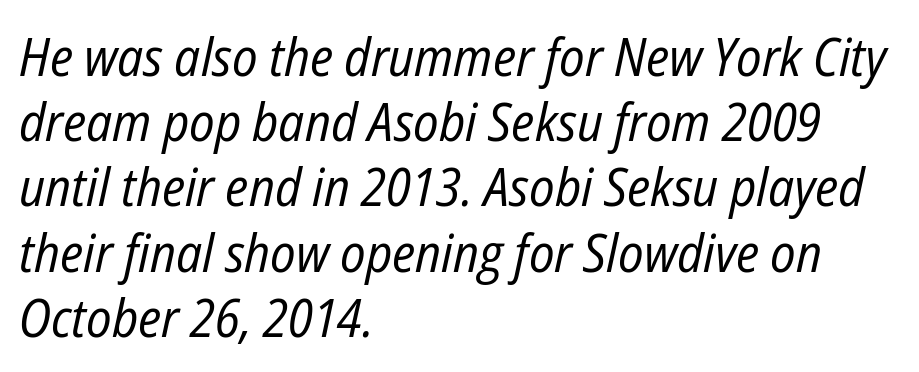
Q: Is the text bold? A: No.
Q: Is the text italic (slanted)? A: Yes, it leans right by about 12 degrees.
Q: Is the text underlined? A: No.
Q: How is the paragraph aligned? A: Left-aligned.
Q: Is the spacing between letters normal or unusually wide? A: Normal.
Q: Width (condensed, normal, or wide)? A: Condensed.
Q: Stroke contrast? A: Low.
Q: x-height? A: Medium.
Q: Monospaced? A: No.
